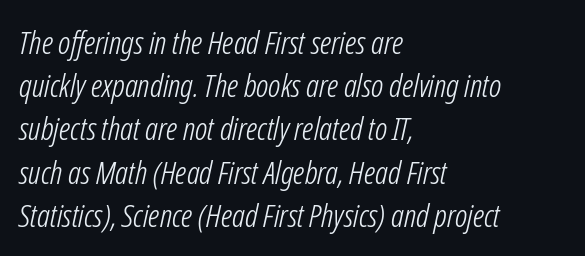
Q: Is the text bold? A: No.
Q: Is the text italic (slanted)? A: Yes, it leans right by about 12 degrees.
Q: Is the text underlined? A: No.
Q: How is the paragraph aligned? A: Left-aligned.
Q: Is the spacing between letters normal or unusually wide? A: Normal.
Q: Is the spacing between lines tight, normal or loose? A: Normal.
Q: Width (condensed, normal, or wide)? A: Condensed.
Q: Stroke contrast? A: Low.
Q: x-height? A: Medium.
Q: Monospaced? A: No.
